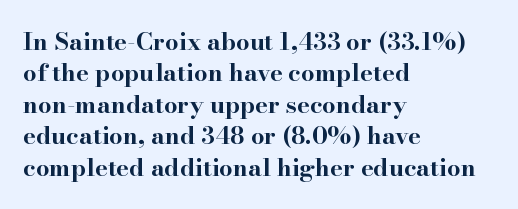
Caption: standard tracking, unaltered. In CSS terms this would be text-align: left. Unlike italic type, these characters show no tilt at all. A dark, heavy texture on the line: the type is bold.
